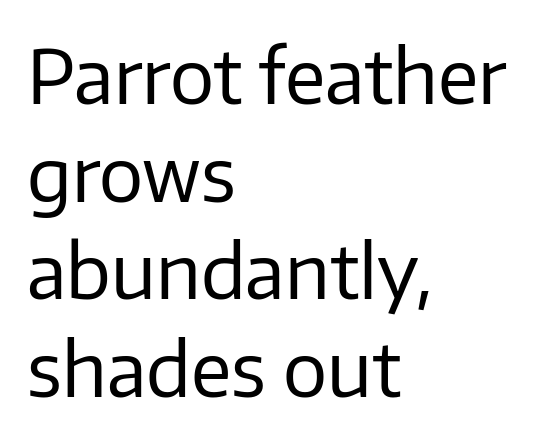
{"serif": "no", "italic": "no", "bold": "no", "weight": "regular", "width": "normal", "stroke_contrast": "low", "x_height": "medium", "monospaced": "no", "underline": "no", "align": "left", "line_spacing": "normal", "line_spacing_ratio": 1.32, "letter_spacing": "normal", "letter_spacing_em": 0.0, "glyph_px": 74}
